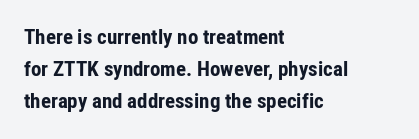
Tracking value appears to be zero — textbook default spacing. Is the type bold? Yes — the strokes are clearly thick and heavy. The block of text has a typical density, with ordinary space between rows. The rag falls on the right side of this text block. Words float on clear page, feet unadorned.
